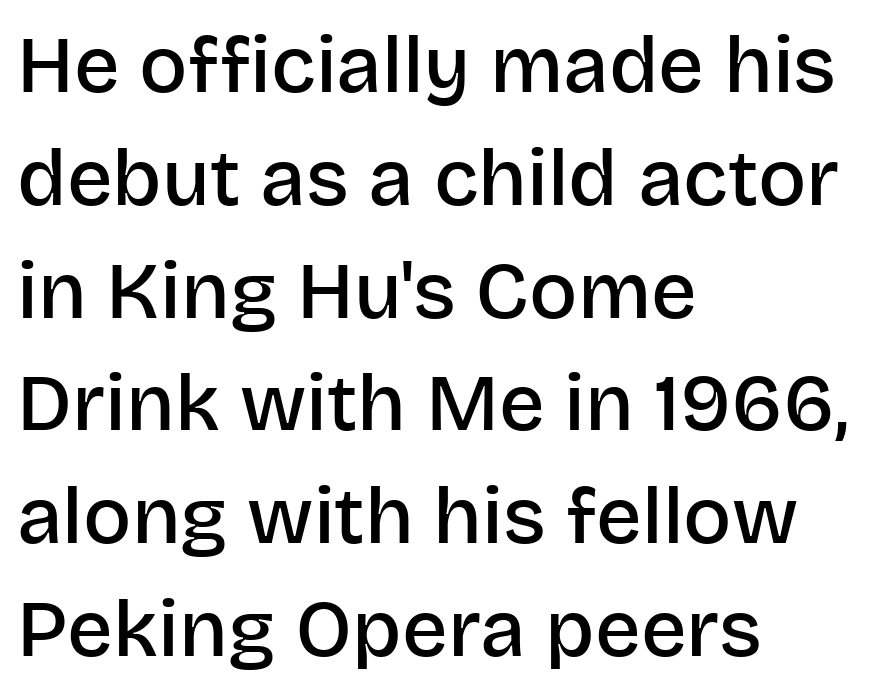
Q: Is the text bold? A: Semi-bold.
Q: Is the text italic (slanted)? A: No, it is upright.
Q: Is the typeface a serif or a sans-serif typeface? A: Sans-serif.
Q: Is the text underlined? A: No.
Q: How is the paragraph aligned? A: Left-aligned.
Q: Is the spacing between letters normal or unusually wide? A: Normal.
Q: Is the spacing between lines tight, normal or loose? A: Normal.
Q: Width (condensed, normal, or wide)? A: Normal.
Q: Stroke contrast? A: Low.
Q: x-height? A: Large.
Q: Monospaced? A: No.
